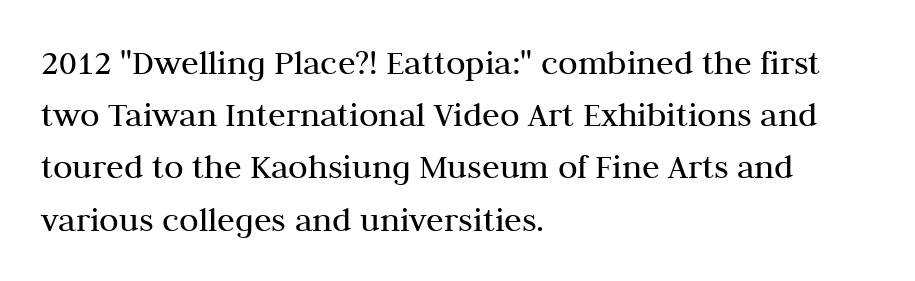
{"serif": "yes", "italic": "no", "bold": "no", "weight": "regular", "width": "normal", "stroke_contrast": "medium", "x_height": "medium", "monospaced": "no", "underline": "no", "align": "left", "line_spacing": "normal", "line_spacing_ratio": 1.45, "letter_spacing": "normal", "letter_spacing_em": 0.0, "glyph_px": 36}
